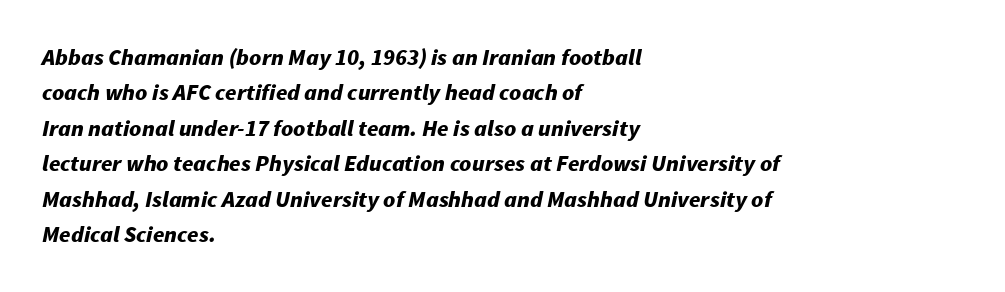
Rendered with sloped, italic letterforms. Check the space under the baseline: it is left empty. The line texture is even and compact thanks to regular tracking. Casual observation: everything's shoved over to the left.
